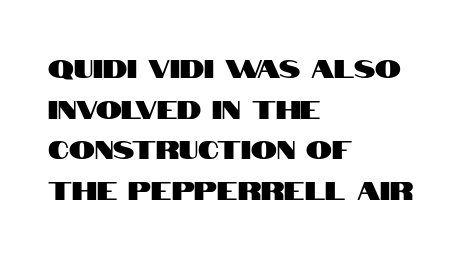
Q: Is the text italic (slanted)? A: No, it is upright.
Q: Is the text underlined? A: No.
Q: How is the paragraph aligned? A: Left-aligned.
Q: Is the spacing between letters normal or unusually wide? A: Normal.
Q: Is the spacing between lines tight, normal or loose? A: Normal.
